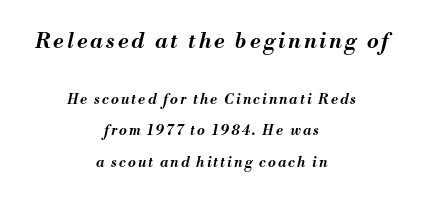
The image shows 21 px bold type, italic (leaning right); set centered, loose line spacing (2.22x), not underlined; the first (top) block is 1.5x larger.
